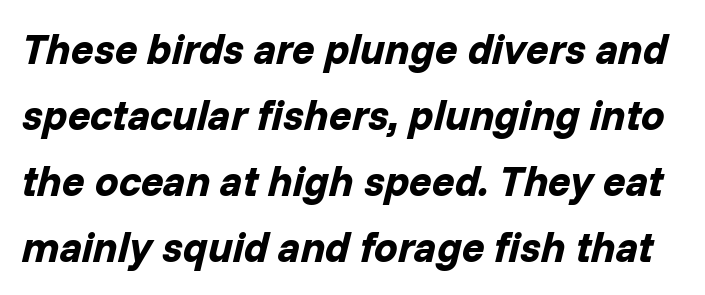
The image shows 42 px bold type, italic (leaning right); set normal line spacing (1.57x), normal letter spacing, not underlined; low stroke contrast and a medium x-height.
